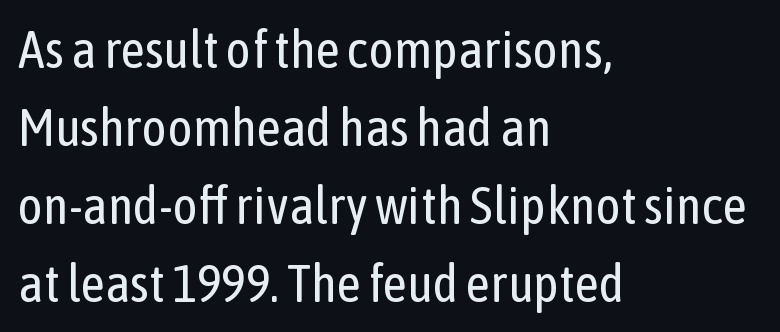
Q: Is the text bold? A: No.
Q: Is the text italic (slanted)? A: No, it is upright.
Q: Is the typeface a serif or a sans-serif typeface? A: Sans-serif.
Q: Is the text underlined? A: No.
Q: How is the paragraph aligned? A: Left-aligned.
Q: Is the spacing between letters normal or unusually wide? A: Normal.
Q: Is the spacing between lines tight, normal or loose? A: Normal.
Q: Width (condensed, normal, or wide)? A: Condensed.
Q: Stroke contrast? A: Low.
Q: x-height? A: Medium.
Q: Monospaced? A: No.
